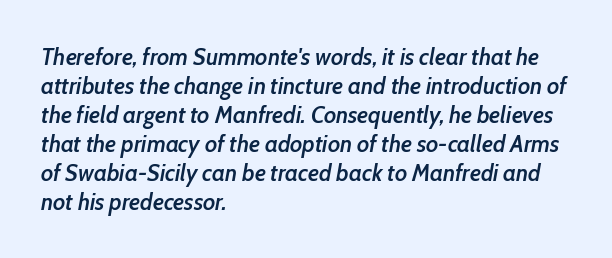
The image shows 24 px text type, italic (leaning right); set left-aligned, line spacing 1.21x, normal letter spacing, not underlined.
